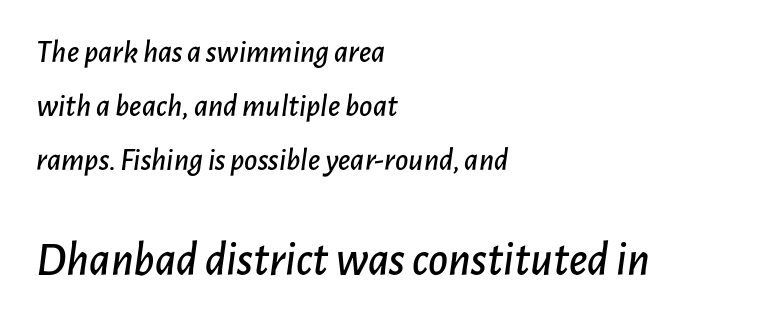
The image shows 48 px text type, italic (leaning right); set left-aligned, normal line spacing (1.68x), normal letter spacing, not underlined; the second (bottom) block is 1.5x larger; low stroke contrast and a medium x-height.
